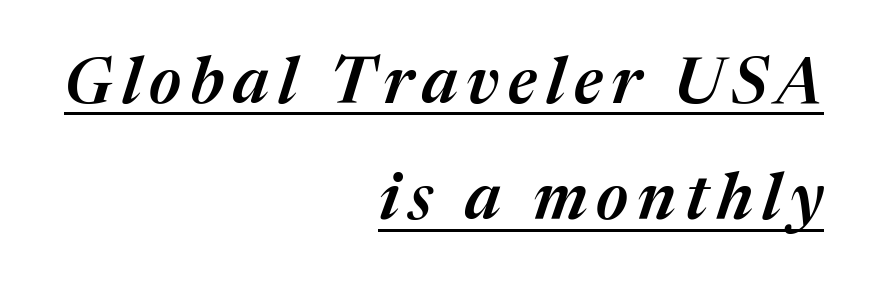
Q: Is the text bold? A: Semi-bold.
Q: Is the text italic (slanted)? A: Yes, it leans right by about 17 degrees.
Q: Is the text underlined? A: Yes.
Q: How is the paragraph aligned? A: Right-aligned.
Q: Width (condensed, normal, or wide)? A: Normal.
Q: Stroke contrast? A: Medium.
Q: x-height? A: Medium.
Q: Monospaced? A: No.
